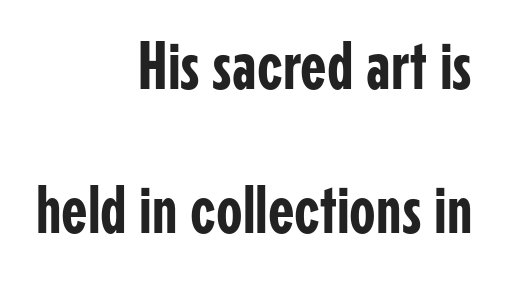
{"serif": "no", "italic": "no", "width": "condensed", "stroke_contrast": "low", "x_height": "medium", "monospaced": "no", "underline": "no", "align": "right", "line_spacing": "loose", "line_spacing_ratio": 2.12, "letter_spacing": "normal", "letter_spacing_em": 0.0, "glyph_px": 68}
